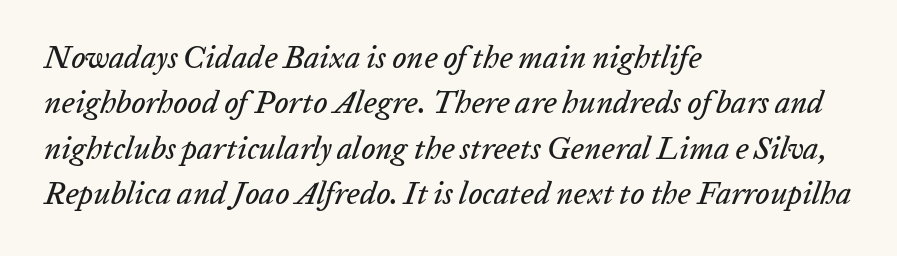
The image shows 31 px text type, italic (leaning right); set left-aligned, normal line spacing (1.46x), normal letter spacing, not underlined; low stroke contrast and a medium x-height.
